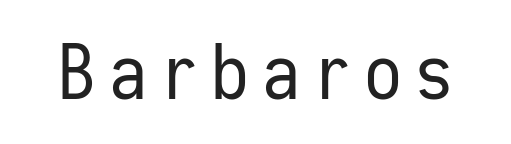
No heavy texture on the line: the type isn't bold. Posture: straight, roman, zero tilt. The glyphs are unaccompanied by any horizontal stroke below them. Fixed-width glyphs throughout — classic coding-font behaviour.
